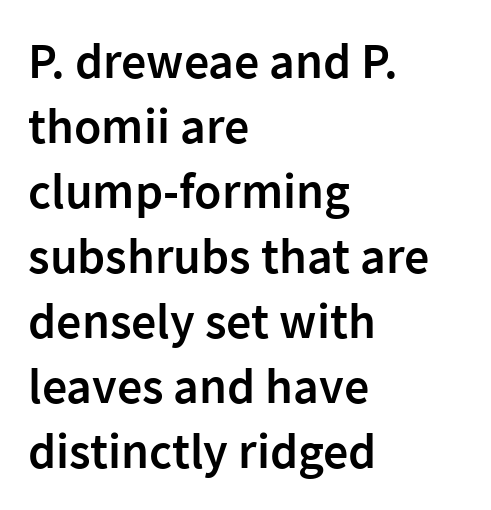
Layout note: lines flush left. There is no visible air inserted between adjacent glyphs. Ascenders rise straight up at ninety degrees. I'd describe the lettering as semibold — firm but not a full bold.
